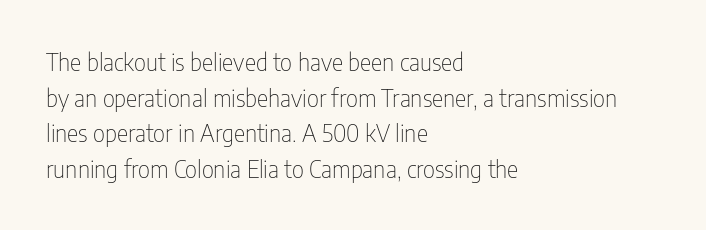
No italicization has been applied; the sample stays upright. Each line starts at the same left margin while the right side varies. Weight: regular or lighter. Compared with typical paragraphs, the rows here are spaced about the same. No extra tracking has been applied to these lines. Any mark beneath the type? The region is blank.
